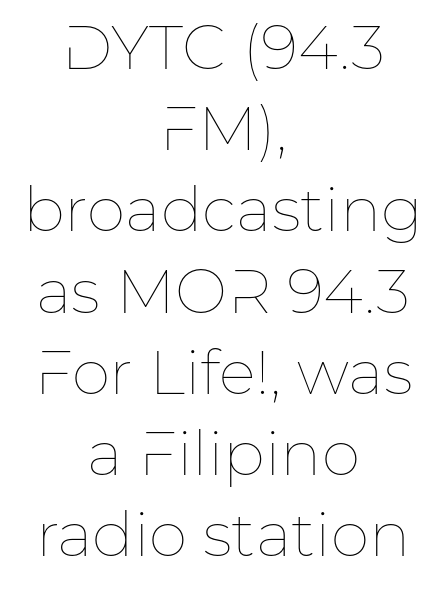
The image shows 62 px thin type, upright; set centered, normal line spacing (1.31x), normal letter spacing, not underlined; low stroke contrast and a medium x-height.
